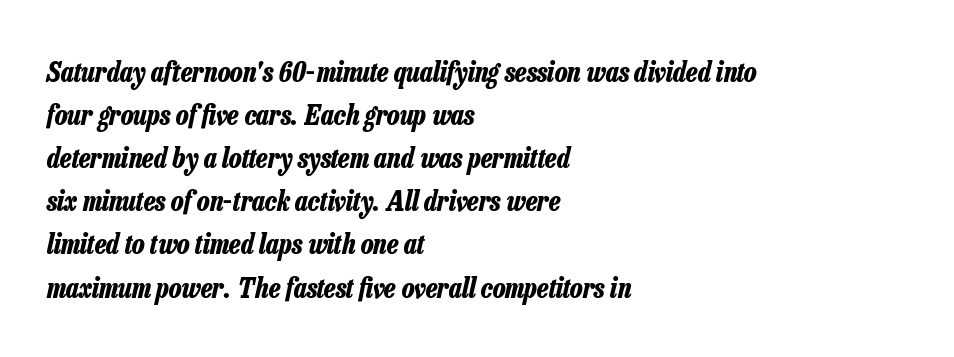
Q: Is the text bold? A: Yes.
Q: Is the text italic (slanted)? A: Yes, it leans right by about 13 degrees.
Q: Is the text underlined? A: No.
Q: How is the paragraph aligned? A: Left-aligned.
Q: Is the spacing between letters normal or unusually wide? A: Normal.
Q: Is the spacing between lines tight, normal or loose? A: Normal.
Q: Width (condensed, normal, or wide)? A: Condensed.
Q: Stroke contrast? A: Low.
Q: x-height? A: Medium.
Q: Monospaced? A: No.
